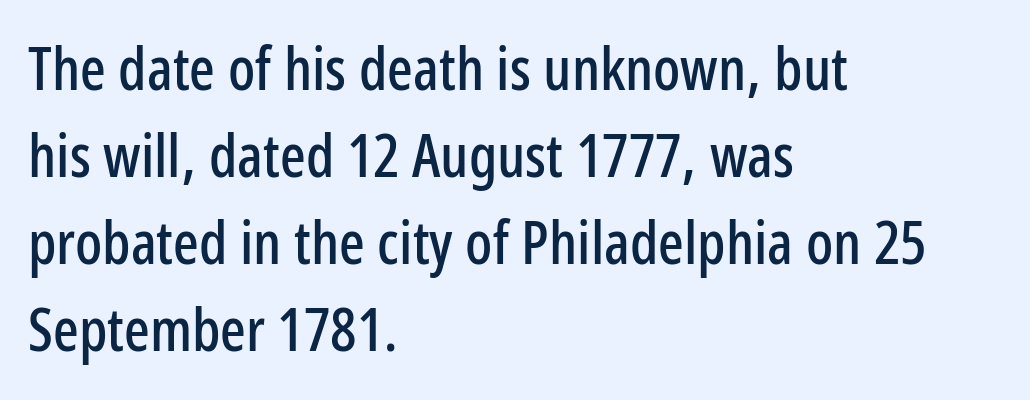
The image shows 60 px condensed sans-serif type, upright; set left-aligned, normal line spacing (1.45x), normal letter spacing, not underlined; low stroke contrast and a medium x-height.
